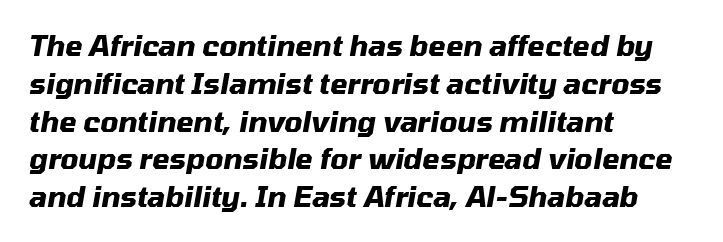
This rendering leaves character spacing at its baseline value. Notice how thick the strokes are: this is what a full bold looks like. A typesetter would call this leading conventional body-copy spacing. The compositor pushed each line to the left boundary. Note the varied advance widths — an 'i' is clearly narrower than an 'm'. A clean baseline with only descenders dipping below it.
